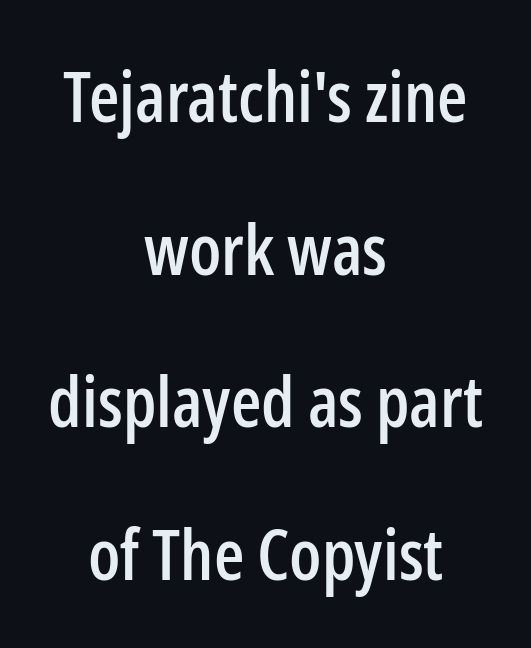
The image shows 70 px condensed sans-serif type, upright; set centered, loose line spacing (2.18x), normal letter spacing, not underlined; low stroke contrast and a medium x-height.
